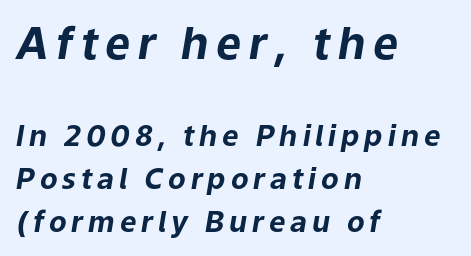
Q: Is the text bold? A: Yes.
Q: Is the text italic (slanted)? A: Yes, it leans right by about 9 degrees.
Q: Is the text underlined? A: No.
Q: How is the paragraph aligned? A: Left-aligned.
Q: Is the spacing between lines tight, normal or loose? A: Normal.
Q: Which block of text is set in a larger size, the first (top) or the second (bottom)? A: The first (top) one.
Q: Width (condensed, normal, or wide)? A: Normal.
Q: Stroke contrast? A: Low.
Q: x-height? A: Medium.
Q: Monospaced? A: No.
